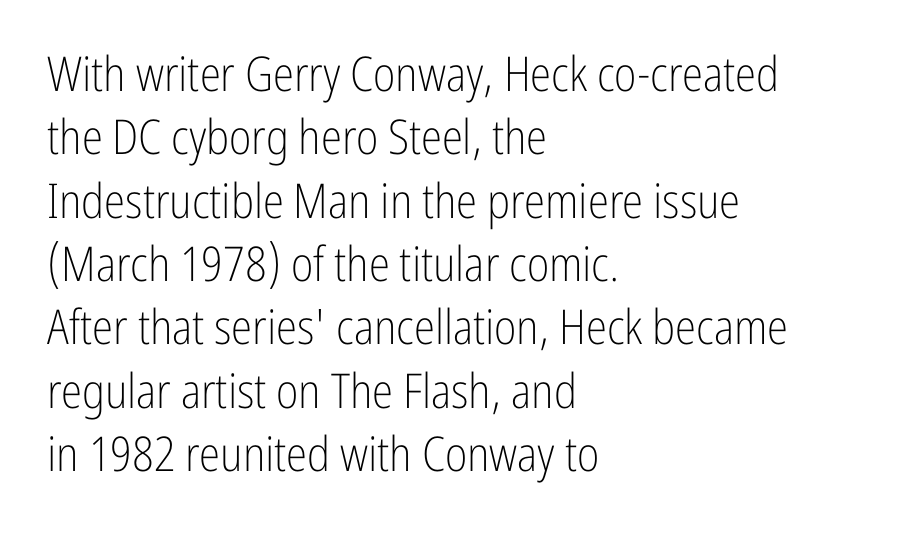
{"serif": "no", "italic": "no", "bold": "no", "weight": "light", "width": "condensed", "stroke_contrast": "low", "x_height": "medium", "monospaced": "no", "underline": "no", "align": "left", "line_spacing": "normal", "line_spacing_ratio": 1.32, "letter_spacing": "normal", "letter_spacing_em": 0.0, "glyph_px": 48}
